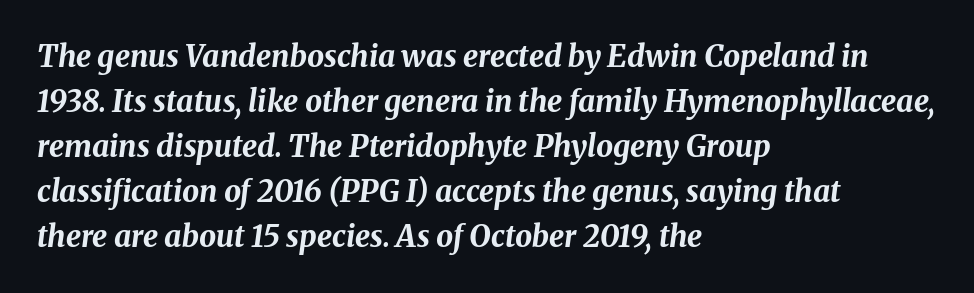
Q: Is the text bold? A: Yes.
Q: Is the text italic (slanted)? A: Yes, it leans right by about 8 degrees.
Q: Is the text underlined? A: No.
Q: How is the paragraph aligned? A: Left-aligned.
Q: Is the spacing between letters normal or unusually wide? A: Normal.
Q: Is the spacing between lines tight, normal or loose? A: Normal.
Q: Width (condensed, normal, or wide)? A: Normal.
Q: Stroke contrast? A: Medium.
Q: x-height? A: Medium.
Q: Monospaced? A: No.
